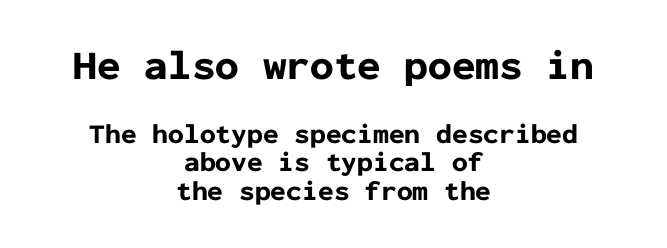
Q: Is the text bold? A: Yes.
Q: Is the text italic (slanted)? A: No, it is upright.
Q: Is the typeface a serif or a sans-serif typeface? A: Sans-serif.
Q: Is the text underlined? A: No.
Q: How is the paragraph aligned? A: Centered.
Q: Is the spacing between letters normal or unusually wide? A: Normal.
Q: Is the spacing between lines tight, normal or loose? A: Tight.
Q: Which block of text is set in a larger size, the first (top) or the second (bottom)? A: The first (top) one.
Q: Width (condensed, normal, or wide)? A: Normal.
Q: Stroke contrast? A: Low.
Q: x-height? A: Medium.
Q: Monospaced? A: Yes.
